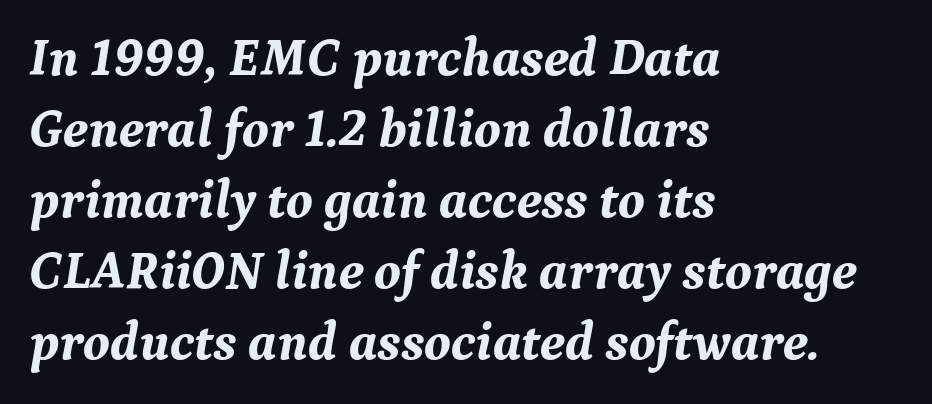
{"serif": "yes", "italic": "yes", "lean": "right", "slant_degrees": 9, "bold": "yes", "weight": "bold", "width": "normal", "stroke_contrast": "medium", "x_height": "medium", "monospaced": "no", "underline": "no", "align": "left", "line_spacing": "normal", "line_spacing_ratio": 1.34, "letter_spacing": "normal", "letter_spacing_em": 0.0, "glyph_px": 53}
